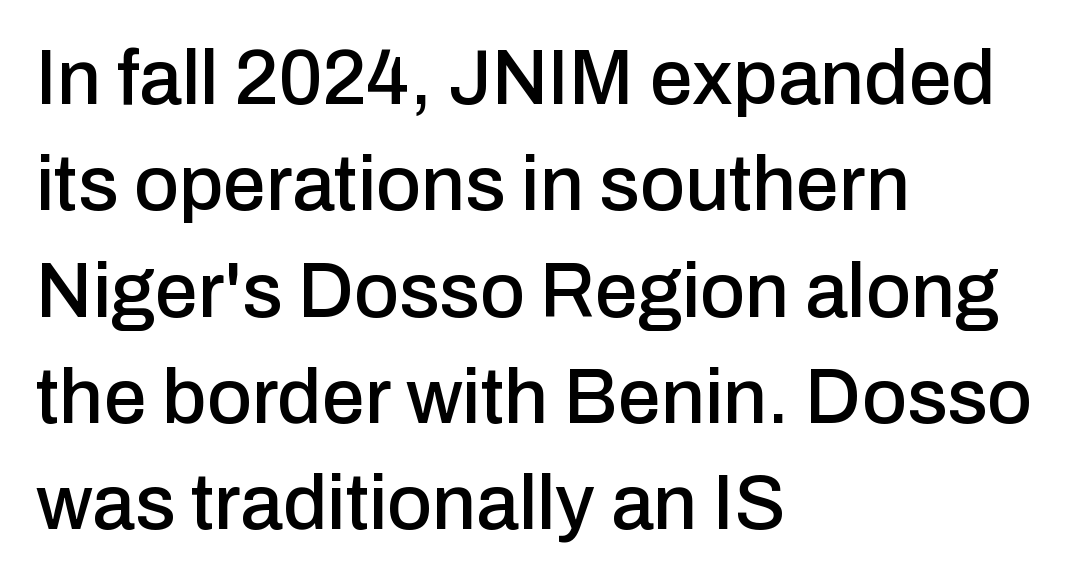
Alignment: flush left. The baseline area is clear. Is this a fixed-width face? No — the glyphs have proportional, varying widths. Unlike a traditional serif, this face leaves its strokes unadorned. Default kerning and tracking; the words read as compact shapes.
